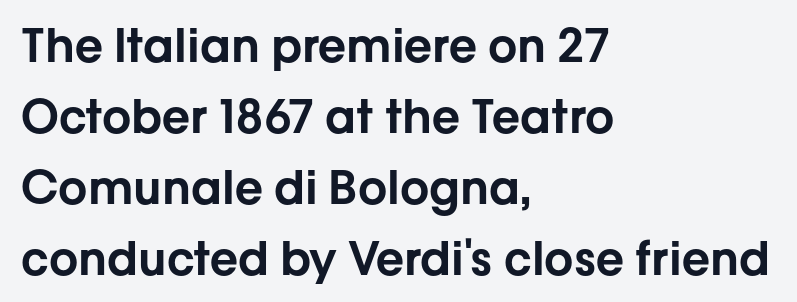
Does the lettering tilt? It doesn't — this is upright. Reading down the column, the eye jumps a familiar distance to each next line. Underlining? Definitely not there. This rendering leaves character spacing at its baseline value. Each letter keeps its own natural width here, so spacing adapts to shape. Visually the block forms a straight wall on the left and a jagged coastline on the right.
